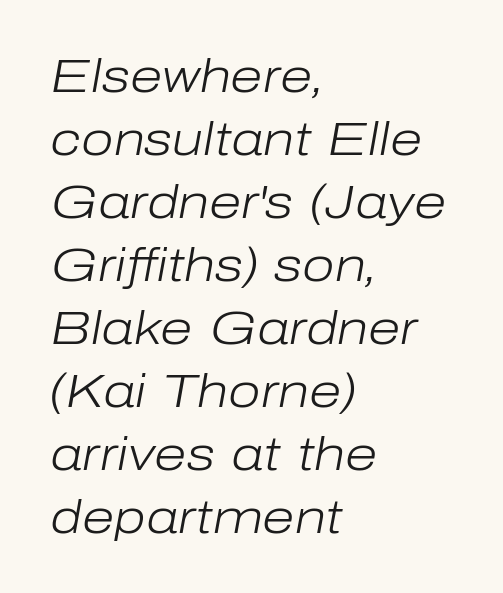
The passage shown is typed in a proportional face where columns would drift. This reads as an unemphasized weight, regular at the heaviest. The paragraph shown leans on its left margin. Italic? Definitely — the glyphs are oblique. Underline: absent.
